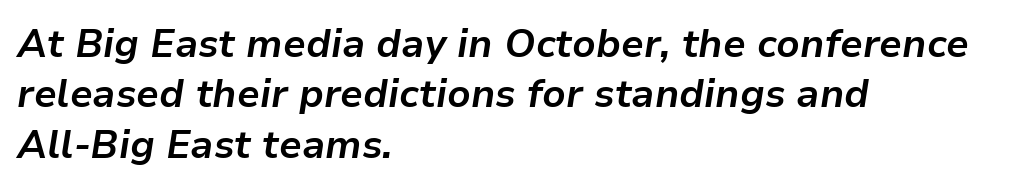
{"italic": "yes", "lean": "right", "slant_degrees": 9, "bold": "yes", "weight": "bold", "width": "normal", "stroke_contrast": "low", "x_height": "medium", "monospaced": "no", "underline": "no", "align": "left", "line_spacing": "normal", "line_spacing_ratio": 1.29, "letter_spacing": "normal", "letter_spacing_em": 0.0, "glyph_px": 39}
